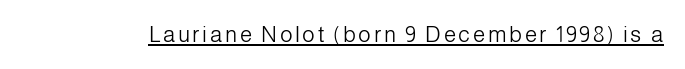
{"italic": "no", "bold": "no", "underline": "yes", "glyph_px": 22}
